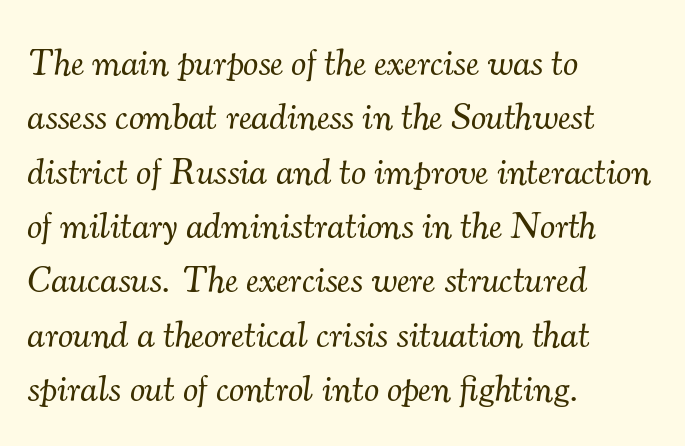
Q: Is the text bold? A: No.
Q: Is the text italic (slanted)? A: Yes, it leans right by about 7 degrees.
Q: Is the typeface a serif or a sans-serif typeface? A: Serif.
Q: Is the text underlined? A: No.
Q: How is the paragraph aligned? A: Left-aligned.
Q: Is the spacing between letters normal or unusually wide? A: Normal.
Q: Is the spacing between lines tight, normal or loose? A: Normal.
Q: Width (condensed, normal, or wide)? A: Normal.
Q: Stroke contrast? A: Medium.
Q: x-height? A: Small.
Q: Monospaced? A: No.
